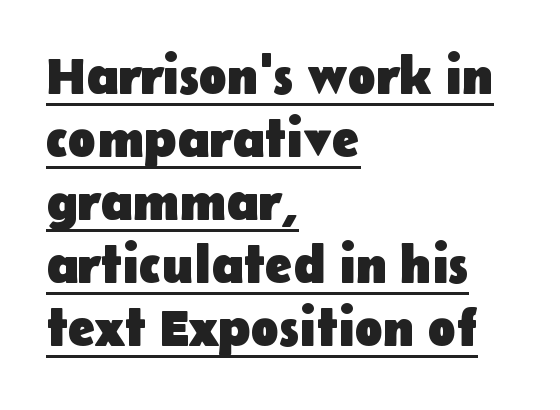
The image shows 52 px heavy sans-serif type, upright; set left-aligned, line spacing 1.21x, normal letter spacing, underlined; low stroke contrast and a medium x-height.
